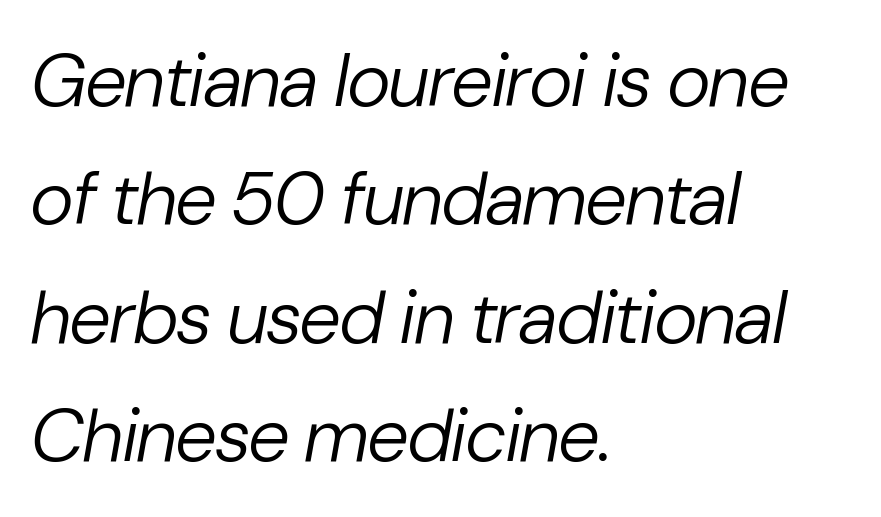
{"italic": "yes", "lean": "right", "slant_degrees": 10, "bold": "no", "weight": "regular", "width": "normal", "stroke_contrast": "low", "x_height": "medium", "monospaced": "no", "underline": "no", "align": "left", "line_spacing": "normal", "line_spacing_ratio": 1.58, "letter_spacing": "normal", "letter_spacing_em": 0.0, "glyph_px": 75}
